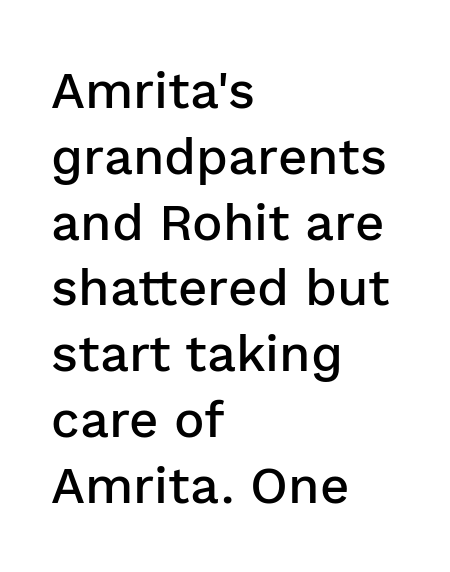
A student would call this left alignment; a typographer would say flush left, rag right. A roman cut, with each character standing at attention. This rendering features lettering with no underline. Proportional: the letters do not fall into vertical columns.
